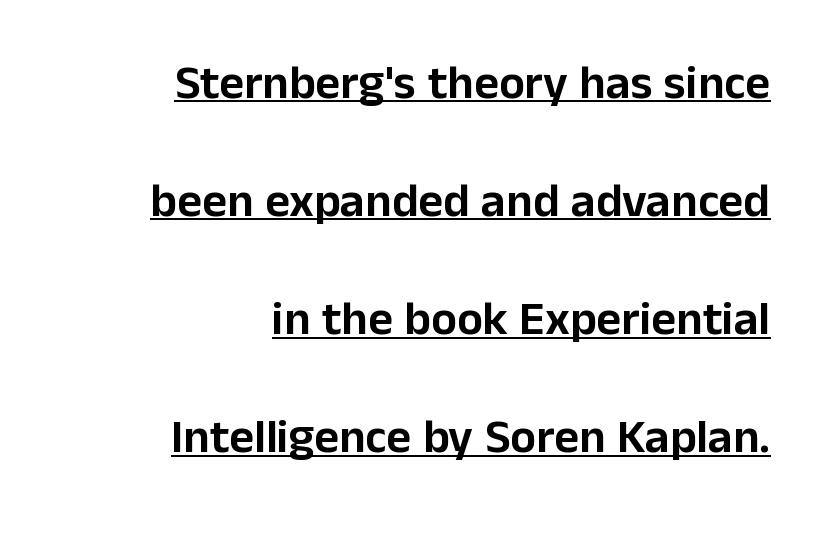
Q: Is the text italic (slanted)? A: No, it is upright.
Q: Is the typeface a serif or a sans-serif typeface? A: Sans-serif.
Q: Is the text underlined? A: Yes.
Q: How is the paragraph aligned? A: Right-aligned.
Q: Is the spacing between letters normal or unusually wide? A: Normal.
Q: Is the spacing between lines tight, normal or loose? A: Loose.
Q: Width (condensed, normal, or wide)? A: Normal.
Q: Stroke contrast? A: Low.
Q: x-height? A: Medium.
Q: Monospaced? A: No.
